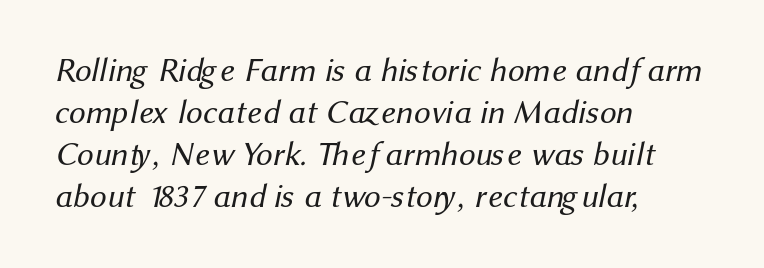
Q: Is the text bold? A: No.
Q: Is the typeface a serif or a sans-serif typeface? A: Sans-serif.
Q: Is the text underlined? A: No.
Q: How is the paragraph aligned? A: Left-aligned.
Q: Is the spacing between letters normal or unusually wide? A: Normal.
Q: Is the spacing between lines tight, normal or loose? A: Normal.
Q: Width (condensed, normal, or wide)? A: Normal.
Q: Stroke contrast? A: Medium.
Q: x-height? A: Medium.
Q: Monospaced? A: No.
